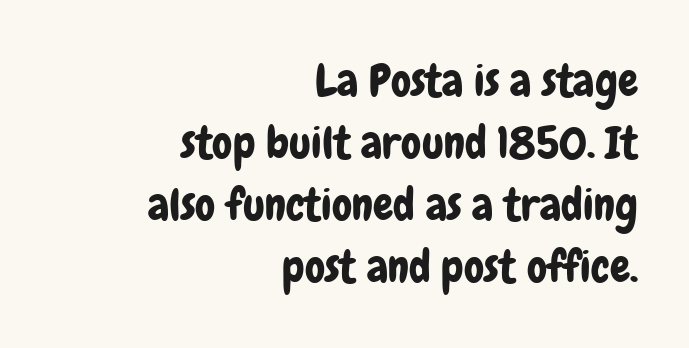
Tracking here is standard; glyphs follow each other at the usual distance. The lettering stays uniformly vertical, giving the passage a roman look. The space between consecutive lines is moderate. Visually the block forms a straight wall on the right and a jagged coastline on the left.
